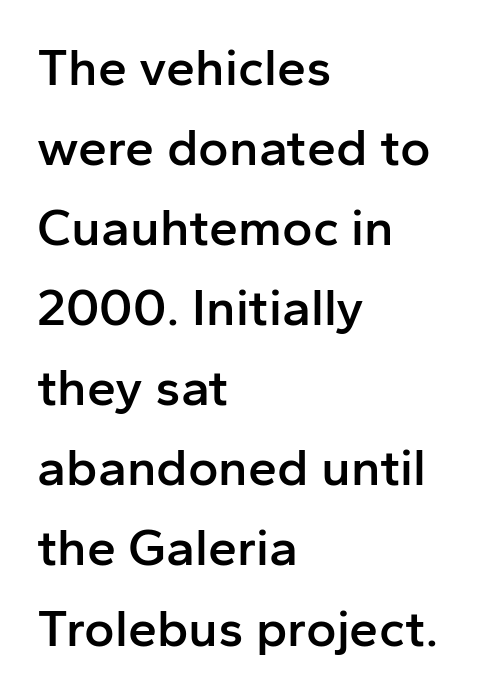
{"serif": "no", "italic": "no", "bold": "semi", "weight": "semibold", "width": "normal", "stroke_contrast": "low", "x_height": "medium", "monospaced": "no", "underline": "no", "align": "left", "line_spacing": "normal", "line_spacing_ratio": 1.54, "letter_spacing": "normal", "letter_spacing_em": 0.0, "glyph_px": 52}
